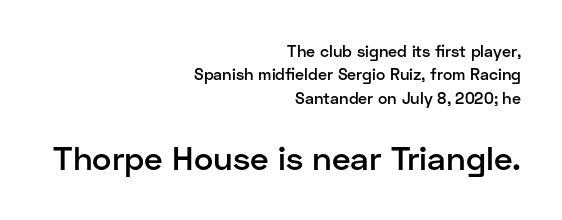
Q: Is the text bold? A: Semi-bold.
Q: Is the text italic (slanted)? A: No, it is upright.
Q: Is the typeface a serif or a sans-serif typeface? A: Sans-serif.
Q: Is the text underlined? A: No.
Q: How is the paragraph aligned? A: Right-aligned.
Q: Is the spacing between letters normal or unusually wide? A: Normal.
Q: Is the spacing between lines tight, normal or loose? A: Normal.
Q: Which block of text is set in a larger size, the first (top) or the second (bottom)? A: The second (bottom) one.
Q: Width (condensed, normal, or wide)? A: Normal.
Q: Stroke contrast? A: Low.
Q: x-height? A: Medium.
Q: Monospaced? A: No.
